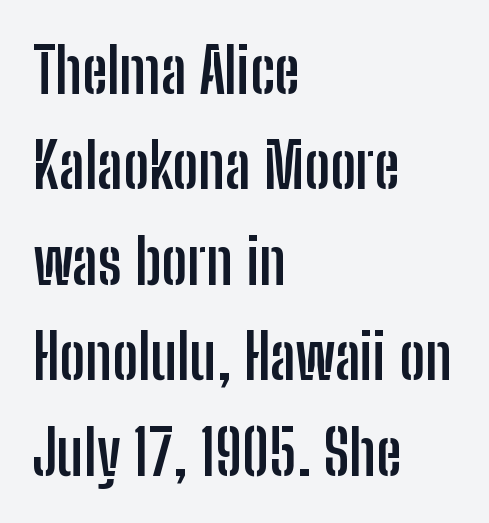
The passage is arranged the way most books set body copy — flush left. Compared with typical paragraphs, the rows here are spaced about the same. The letters advance in unequal steps, a hallmark of proportional type. Do the letters lean? They stand straight. Look at the stroke-to-counter ratio: heavy, a bold. This sample uses plain, unmodified letter spacing.
